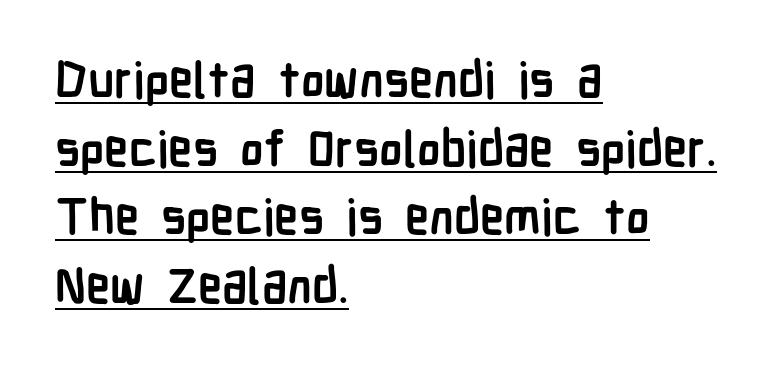
Q: Is the text bold? A: Yes.
Q: Is the text italic (slanted)? A: No, it is upright.
Q: Is the typeface a serif or a sans-serif typeface? A: Sans-serif.
Q: Is the text underlined? A: Yes.
Q: How is the paragraph aligned? A: Left-aligned.
Q: Is the spacing between letters normal or unusually wide? A: Normal.
Q: Is the spacing between lines tight, normal or loose? A: Normal.
Q: Width (condensed, normal, or wide)? A: Condensed.
Q: Stroke contrast? A: Low.
Q: x-height? A: Medium.
Q: Monospaced? A: No.
